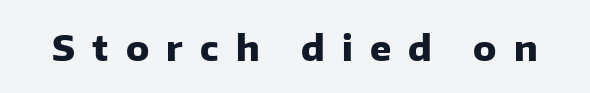
Honestly, there is no underline to notice here at all. This sample has the flowing, uneven cadence of proportional lettering. The rendering inserts visible extra space after every character. Italic? Not at all — the glyphs are vertical. Heavy-handed strokes throughout: this text is bold. This rendering employs a face without finishing strokes, i.e., a sans-serif.
